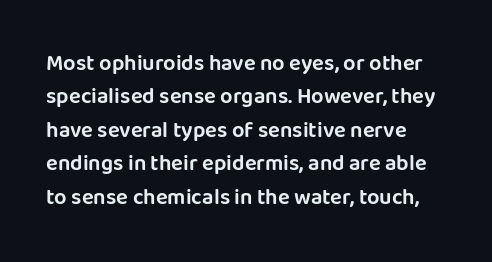
{"italic": "no", "underline": "no", "line_spacing": "normal", "line_spacing_ratio": 1.52, "letter_spacing": "normal", "letter_spacing_em": 0.0, "glyph_px": 22}
